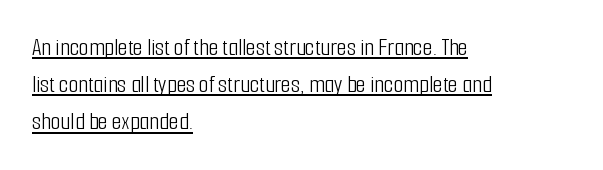
Q: Is the text bold? A: No.
Q: Is the text italic (slanted)? A: No, it is upright.
Q: Is the text underlined? A: Yes.
Q: How is the paragraph aligned? A: Left-aligned.
Q: Is the spacing between letters normal or unusually wide? A: Normal.
Q: Is the spacing between lines tight, normal or loose? A: Normal.
